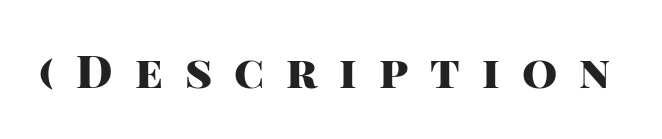
The image shows 45 px heavy sans-serif type, upright; set unusually wide letter spacing (+0.49 em), not underlined; high stroke contrast and a large x-height.
